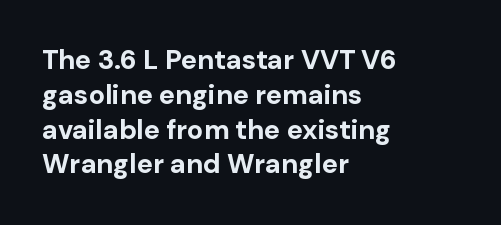
The image shows 27 px bold type, upright; set left-aligned, normal line spacing (1.29x), normal letter spacing, not underlined.
